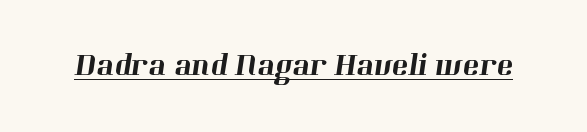
Q: Is the typeface a serif or a sans-serif typeface? A: Serif.
Q: Is the text underlined? A: Yes.
Q: Is the spacing between letters normal or unusually wide? A: Normal.
Q: Width (condensed, normal, or wide)? A: Normal.
Q: Stroke contrast? A: High.
Q: x-height? A: Medium.
Q: Monospaced? A: No.
